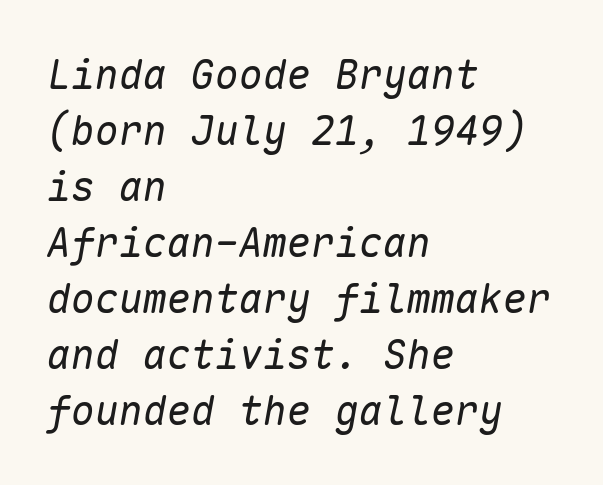
Q: Is the text bold? A: No.
Q: Is the text italic (slanted)? A: Yes, it leans right by about 10 degrees.
Q: Is the text underlined? A: No.
Q: How is the paragraph aligned? A: Left-aligned.
Q: Is the spacing between letters normal or unusually wide? A: Normal.
Q: Is the spacing between lines tight, normal or loose? A: Normal.
Q: Width (condensed, normal, or wide)? A: Normal.
Q: Stroke contrast? A: Low.
Q: x-height? A: Medium.
Q: Monospaced? A: Yes.
